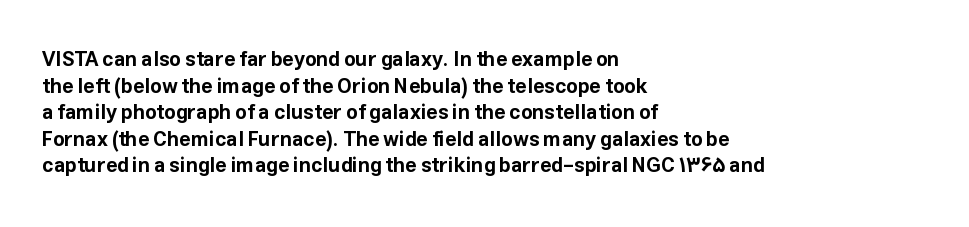
Q: Is the text bold? A: Yes.
Q: Is the text italic (slanted)? A: No, it is upright.
Q: Is the text underlined? A: No.
Q: How is the paragraph aligned? A: Left-aligned.
Q: Is the spacing between letters normal or unusually wide? A: Normal.
Q: Is the spacing between lines tight, normal or loose? A: Normal.
